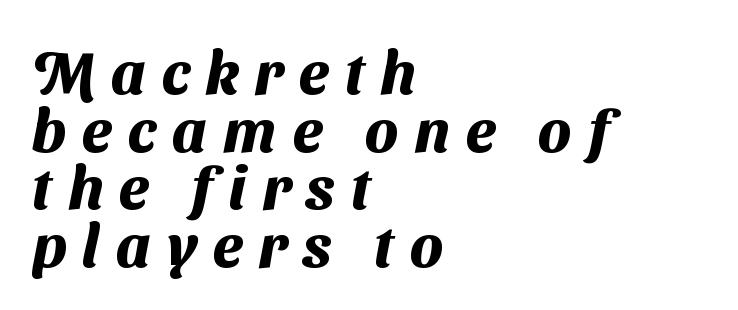
The image shows 60 px heavy sans-serif type; set left-aligned, tight line spacing (0.96x), unusually wide letter spacing (+0.27 em), not underlined; medium stroke contrast and a medium x-height.
